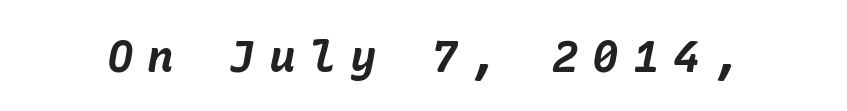
The image shows 44 px bold type, italic (leaning right); set unusually wide letter spacing (+0.32 em), not underlined; low stroke contrast and a medium x-height.
